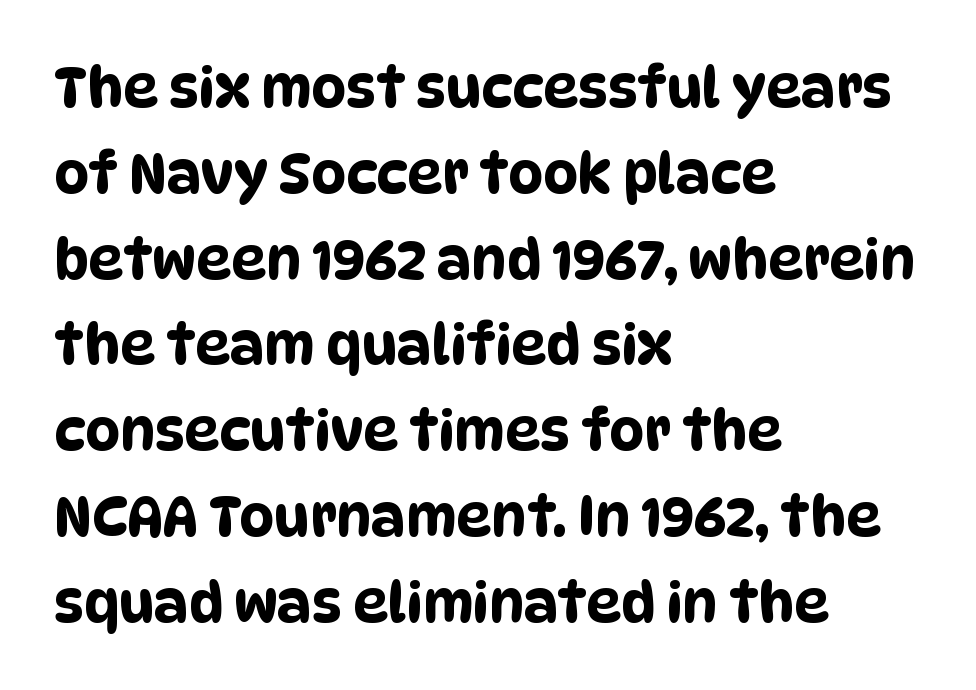
{"serif": "no", "width": "condensed", "stroke_contrast": "low", "x_height": "large", "monospaced": "no", "underline": "no", "align": "left", "line_spacing": "normal", "line_spacing_ratio": 1.56, "letter_spacing": "normal", "letter_spacing_em": 0.0, "glyph_px": 55}
